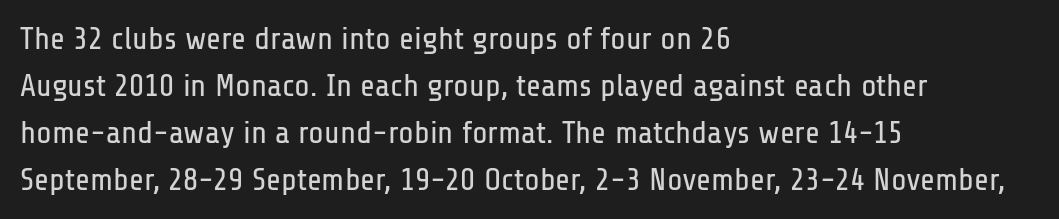
{"serif": "no", "italic": "no", "bold": "no", "weight": "regular", "width": "condensed", "stroke_contrast": "low", "x_height": "medium", "monospaced": "no", "underline": "no", "align": "left", "line_spacing": "normal", "line_spacing_ratio": 1.47, "letter_spacing": "normal", "letter_spacing_em": 0.0, "glyph_px": 32}
